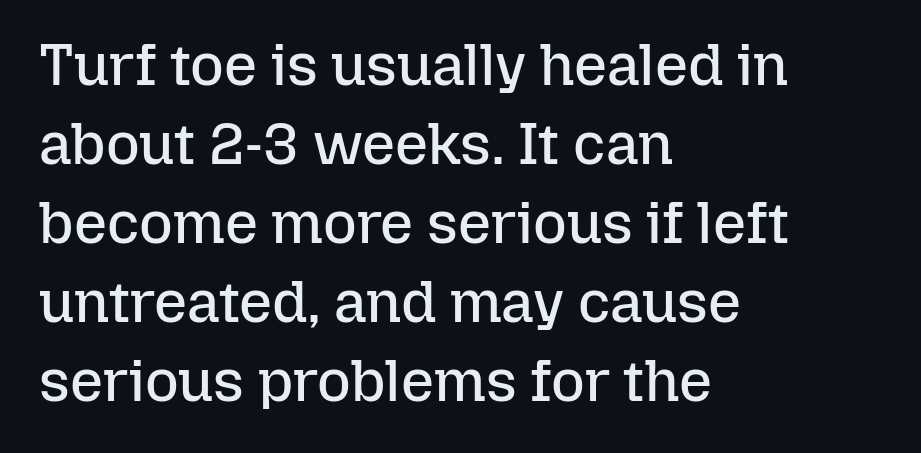
Q: Is the text bold? A: No.
Q: Is the text italic (slanted)? A: No, it is upright.
Q: Is the text underlined? A: No.
Q: How is the paragraph aligned? A: Left-aligned.
Q: Is the spacing between letters normal or unusually wide? A: Normal.
Q: Is the spacing between lines tight, normal or loose? A: Normal.
Q: Width (condensed, normal, or wide)? A: Normal.
Q: Stroke contrast? A: Low.
Q: x-height? A: Medium.
Q: Monospaced? A: No.
